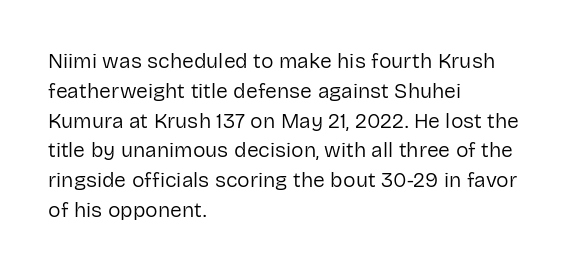
Q: Is the text bold? A: No.
Q: Is the text italic (slanted)? A: No, it is upright.
Q: Is the text underlined? A: No.
Q: How is the paragraph aligned? A: Left-aligned.
Q: Is the spacing between letters normal or unusually wide? A: Normal.
Q: Is the spacing between lines tight, normal or loose? A: Normal.
